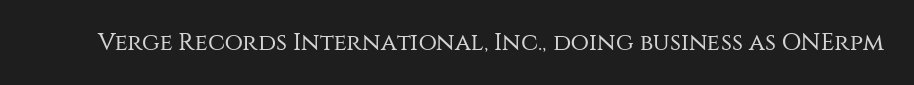
{"italic": "no", "bold": "no", "underline": "no", "letter_spacing": "normal", "letter_spacing_em": 0.0, "glyph_px": 24}
